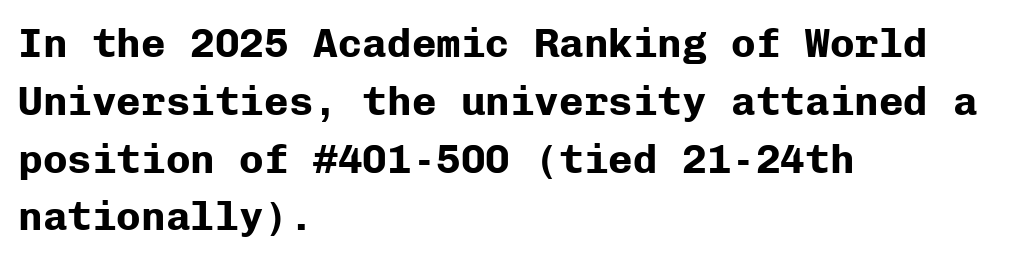
The image shows 41 px bold sans-serif type, upright, monospaced; set left-aligned, normal line spacing (1.41x), normal letter spacing, not underlined; low stroke contrast and a medium x-height.
